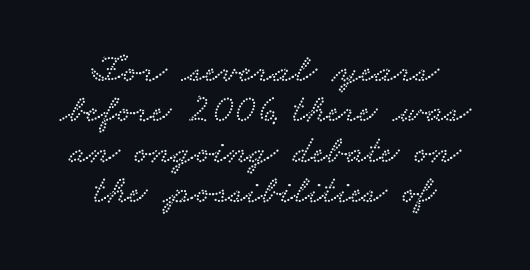
The passage shown is typed in a proportional face where columns would drift. A centered setting, common on invitations and titles, is used for this passage. The designer dialed line spacing down below the default. The rendering keeps characters at their native spacing. Glance below the letters and you will spot only blank space. The passage shown is typeset with a serif family.
